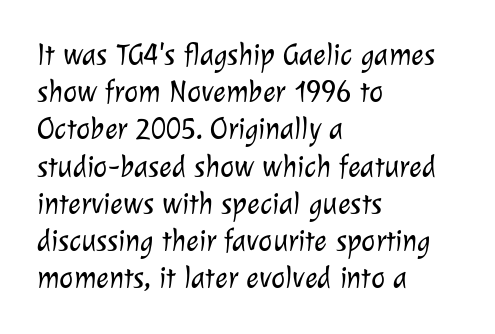
The image shows 30 px light sans-serif type; set left-aligned, line spacing 1.24x, normal letter spacing, not underlined; low stroke contrast and a medium x-height.
